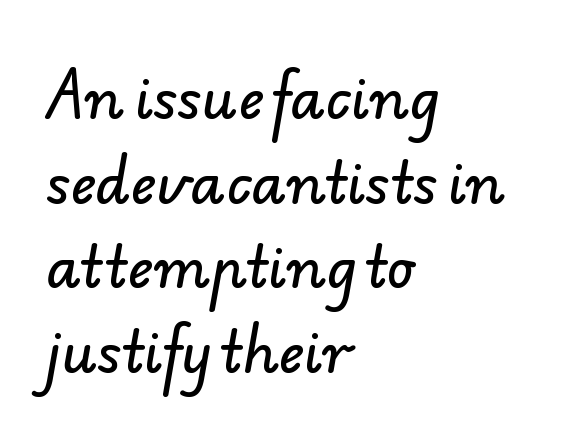
The image shows 56 px sans-serif type; set left-aligned, normal line spacing (1.51x), normal letter spacing, not underlined; low stroke contrast and a small x-height.
